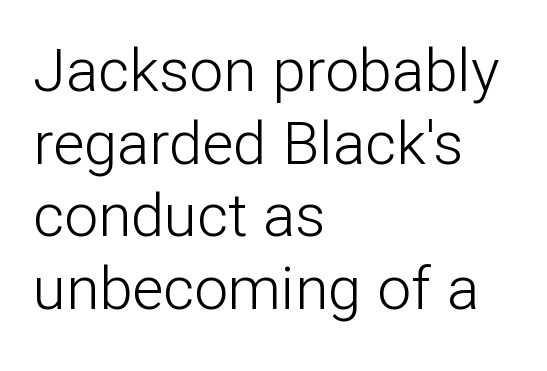
The image shows 60 px light sans-serif type, upright; set left-aligned, line spacing 1.21x, normal letter spacing, not underlined; low stroke contrast and a medium x-height.
